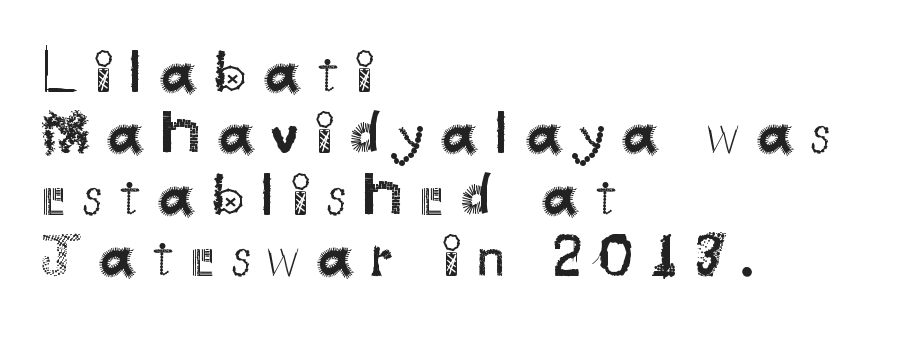
Q: Is the text bold? A: No.
Q: Is the text italic (slanted)? A: No, it is upright.
Q: Is the typeface a serif or a sans-serif typeface? A: Sans-serif.
Q: Is the text underlined? A: No.
Q: How is the paragraph aligned? A: Left-aligned.
Q: Is the spacing between letters normal or unusually wide? A: Unusually wide.
Q: Is the spacing between lines tight, normal or loose? A: Tight.
Q: Width (condensed, normal, or wide)? A: Normal.
Q: Stroke contrast? A: Medium.
Q: x-height? A: Small.
Q: Monospaced? A: No.
